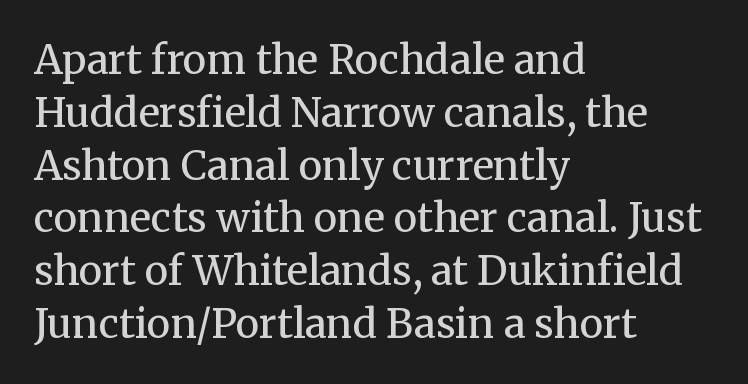
The image shows 40 px regular-weight serif type, upright; set left-aligned, normal line spacing (1.32x), normal letter spacing, not underlined; medium stroke contrast and a medium x-height.
